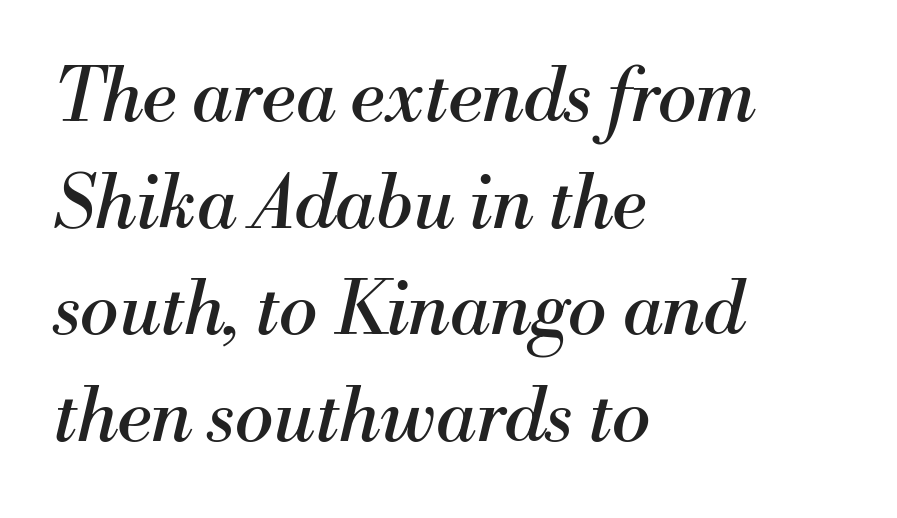
Q: Is the text bold? A: No.
Q: Is the text italic (slanted)? A: Yes, it leans right by about 13 degrees.
Q: Is the typeface a serif or a sans-serif typeface? A: Serif.
Q: Is the text underlined? A: No.
Q: How is the paragraph aligned? A: Left-aligned.
Q: Is the spacing between letters normal or unusually wide? A: Normal.
Q: Is the spacing between lines tight, normal or loose? A: Normal.
Q: Width (condensed, normal, or wide)? A: Normal.
Q: Stroke contrast? A: Medium.
Q: x-height? A: Small.
Q: Monospaced? A: No.
